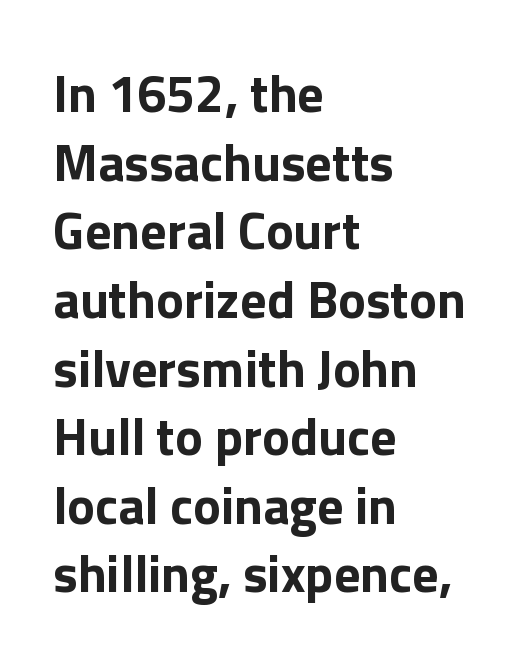
The image shows 52 px bold sans-serif type, upright; set left-aligned, normal line spacing (1.32x), normal letter spacing, not underlined; a medium x-height.
